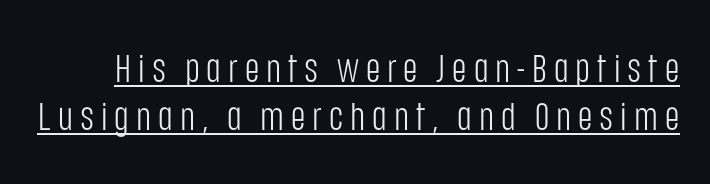
The letters advance in unequal steps, a hallmark of proportional type. The letters stand upright; this is a roman face. Glance below the letters and you will spot a drawn line. Is the stroke heavy? The answer is a plain regular-or-lighter. Each letter's strokes conclude bluntly, with no projecting serifs.
